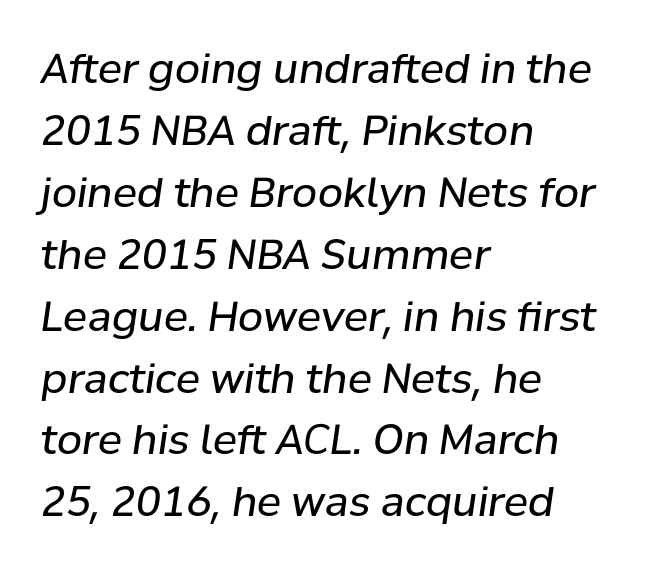
The image shows 41 px regular-weight type, italic (leaning right); set left-aligned, normal line spacing (1.51x), normal letter spacing, not underlined; low stroke contrast and a medium x-height.
